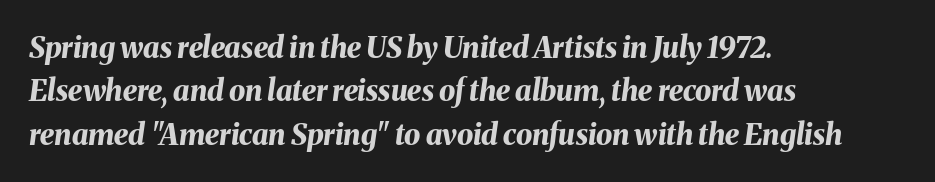
Q: Is the text bold? A: Yes.
Q: Is the text italic (slanted)? A: Yes, it leans right by about 8 degrees.
Q: Is the text underlined? A: No.
Q: How is the paragraph aligned? A: Left-aligned.
Q: Is the spacing between letters normal or unusually wide? A: Normal.
Q: Is the spacing between lines tight, normal or loose? A: Normal.
Q: Width (condensed, normal, or wide)? A: Normal.
Q: Stroke contrast? A: Medium.
Q: x-height? A: Medium.
Q: Monospaced? A: No.
